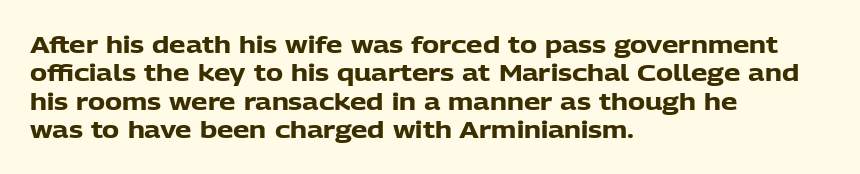
The image shows 23 px bold type, upright; set left-aligned, line spacing 1.23x, normal letter spacing, not underlined.
